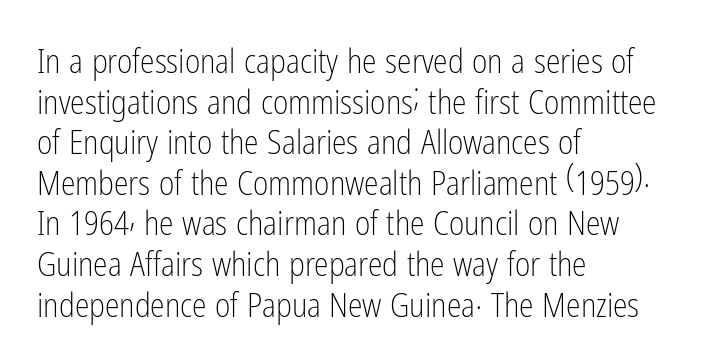
{"serif": "no", "italic": "no", "bold": "no", "weight": "light", "width": "condensed", "stroke_contrast": "low", "x_height": "medium", "monospaced": "no", "underline": "no", "align": "left", "line_spacing_ratio": 1.23, "letter_spacing": "normal", "letter_spacing_em": 0.0, "glyph_px": 33}
